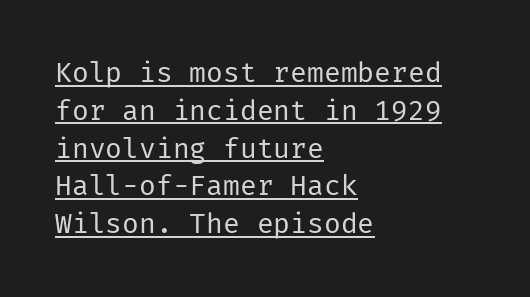
Italic: no, the glyphs are upright roman. A classic flush-left, rag-right setting is used for this passage. The lettering is marked with a stroke running underneath it. Heaviness? Minimal to ordinary, like unemphasized prose. Nobody touched the tracking dial on this one.
